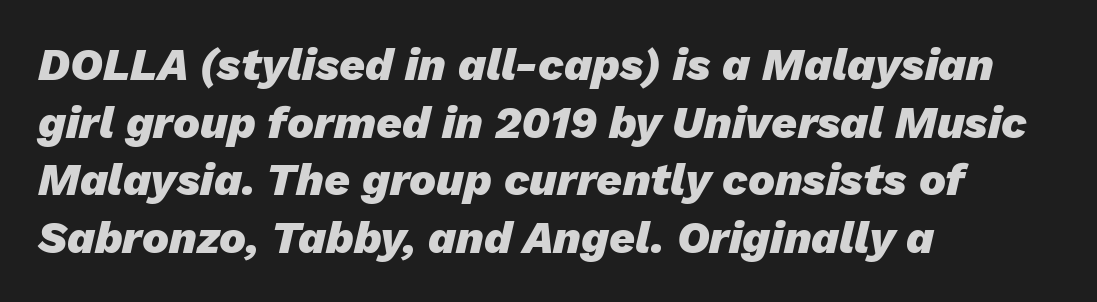
{"italic": "yes", "lean": "right", "slant_degrees": 13, "bold": "yes", "weight": "heavy", "width": "normal", "stroke_contrast": "low", "x_height": "medium", "monospaced": "no", "underline": "no", "align": "left", "line_spacing": "normal", "line_spacing_ratio": 1.28, "letter_spacing": "normal", "letter_spacing_em": 0.0, "glyph_px": 45}
